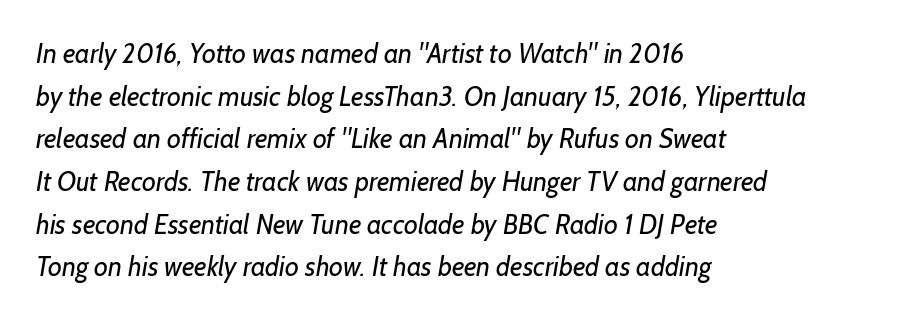
{"bold": "no", "underline": "no", "align": "left", "line_spacing": "normal", "line_spacing_ratio": 1.58, "letter_spacing": "normal", "letter_spacing_em": 0.0, "glyph_px": 27}
